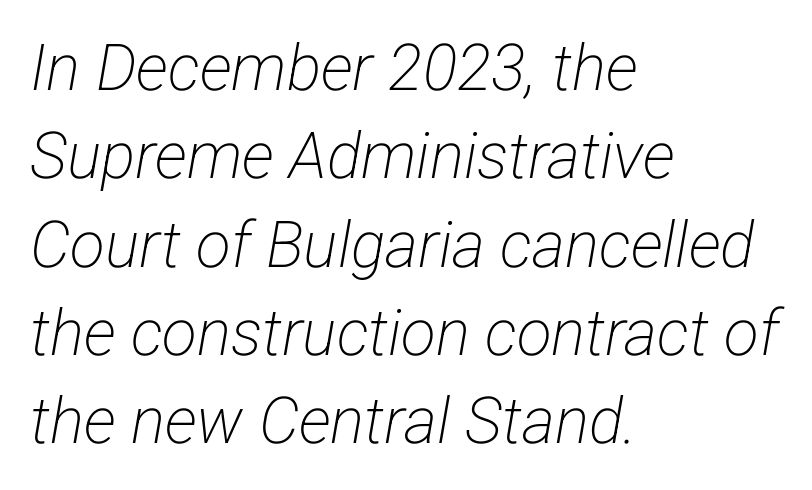
The image shows 64 px light, condensed sans-serif type; set left-aligned, normal line spacing (1.38x), normal letter spacing, not underlined; low stroke contrast and a medium x-height.
